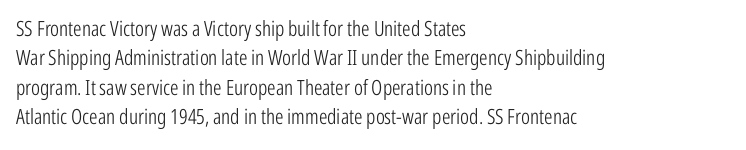
Q: Is the text bold? A: No.
Q: Is the text italic (slanted)? A: No, it is upright.
Q: Is the text underlined? A: No.
Q: How is the paragraph aligned? A: Left-aligned.
Q: Is the spacing between letters normal or unusually wide? A: Normal.
Q: Is the spacing between lines tight, normal or loose? A: Normal.
